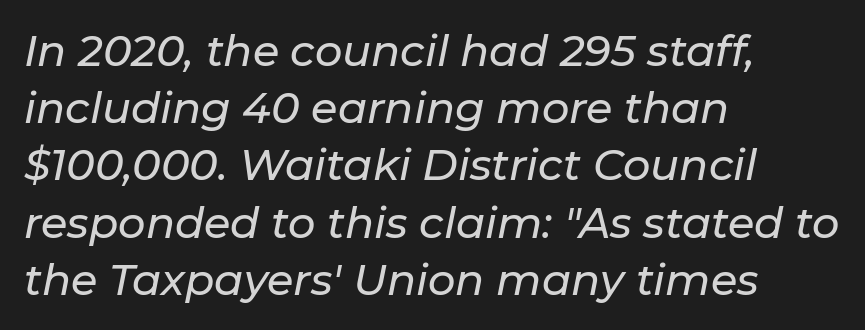
{"italic": "yes", "lean": "right", "slant_degrees": 11, "width": "normal", "stroke_contrast": "low", "x_height": "medium", "monospaced": "no", "underline": "no", "align": "left", "line_spacing": "normal", "line_spacing_ratio": 1.33, "letter_spacing": "normal", "letter_spacing_em": 0.0, "glyph_px": 43}
